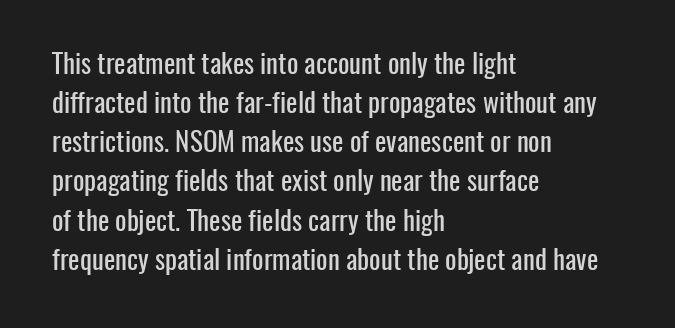
Q: Is the text italic (slanted)? A: No, it is upright.
Q: Is the text underlined? A: No.
Q: How is the paragraph aligned? A: Left-aligned.
Q: Is the spacing between letters normal or unusually wide? A: Normal.
Q: Is the spacing between lines tight, normal or loose? A: Normal.
